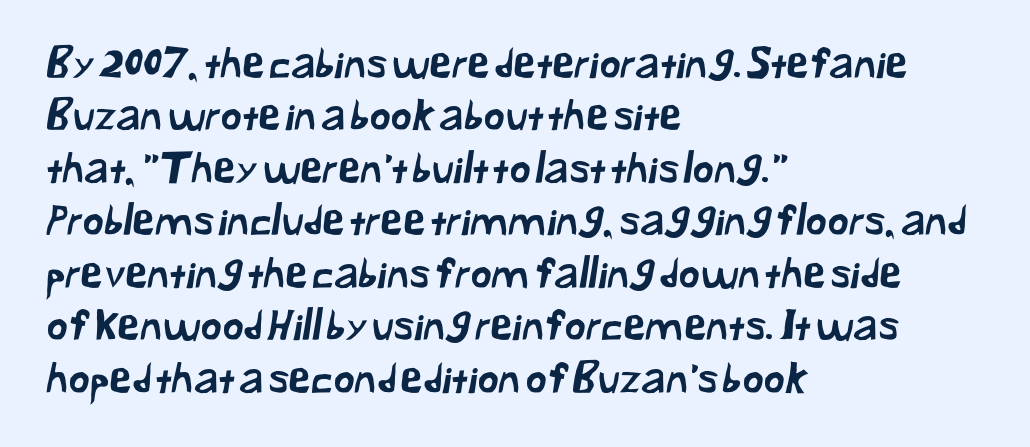
The image shows 41 px sans-serif type; set left-aligned, normal line spacing (1.28x), normal letter spacing, not underlined; low stroke contrast and a medium x-height.
